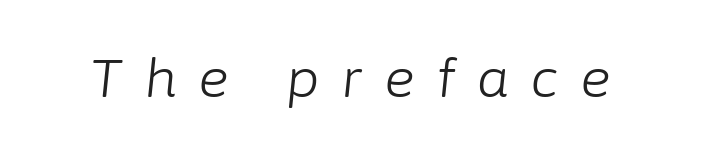
{"italic": "yes", "lean": "right", "slant_degrees": 6, "bold": "no", "weight": "light", "width": "normal", "stroke_contrast": "low", "x_height": "medium", "monospaced": "no", "underline": "no", "letter_spacing": "wide", "letter_spacing_em": 0.42, "glyph_px": 52}
